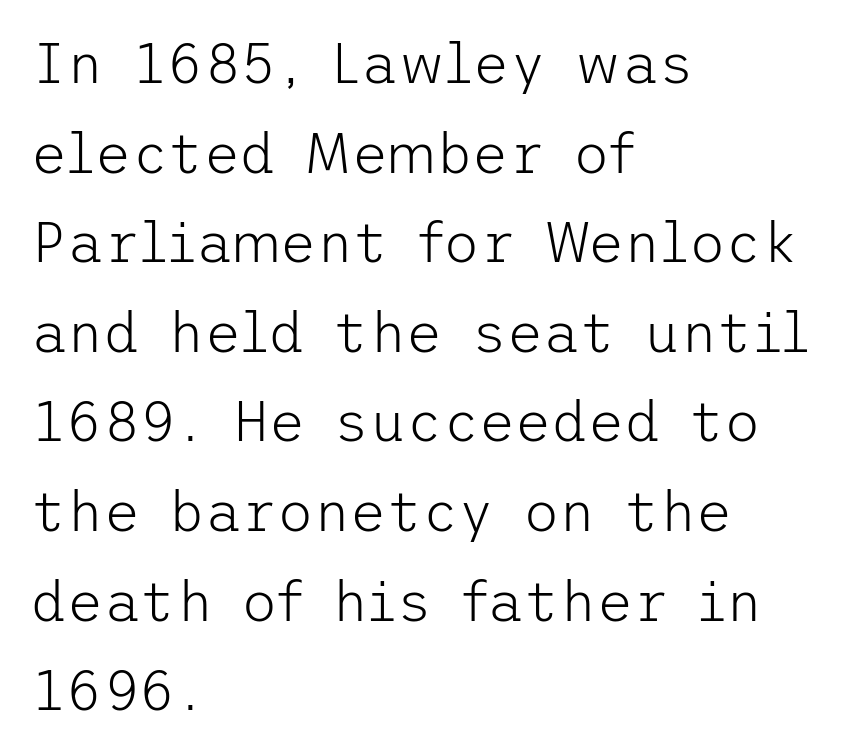
This block has exactly the height ordinary leading produces. Observe the absence of serifs on each vertical stroke in this sample. Counters stay open thanks to moderate or lighter strokes. The type is set solid horizontally, with unmodified tracking. Left-aligned paragraph, ragged on the right. Every character sits straight up, as roman type does.
